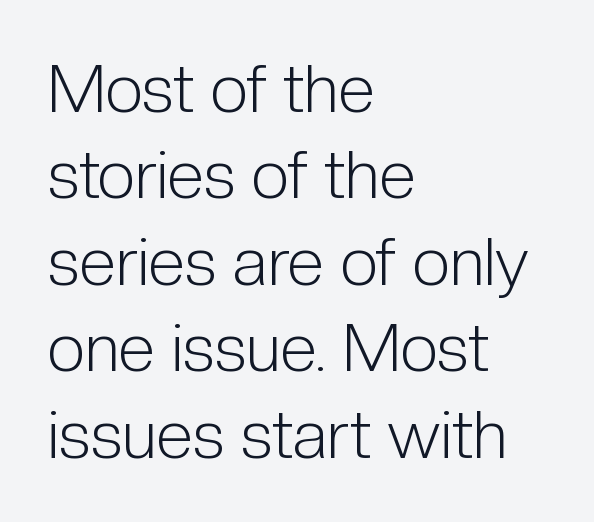
{"serif": "no", "italic": "no", "bold": "no", "weight": "light", "width": "condensed", "stroke_contrast": "low", "x_height": "medium", "monospaced": "no", "underline": "no", "align": "left", "line_spacing": "normal", "line_spacing_ratio": 1.29, "letter_spacing": "normal", "letter_spacing_em": 0.0, "glyph_px": 67}
